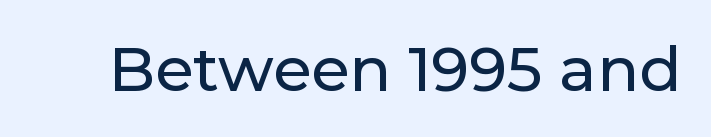
Q: Is the text italic (slanted)? A: No, it is upright.
Q: Is the typeface a serif or a sans-serif typeface? A: Sans-serif.
Q: Is the text underlined? A: No.
Q: Is the spacing between letters normal or unusually wide? A: Normal.
Q: Width (condensed, normal, or wide)? A: Normal.
Q: Stroke contrast? A: Low.
Q: x-height? A: Medium.
Q: Monospaced? A: No.
